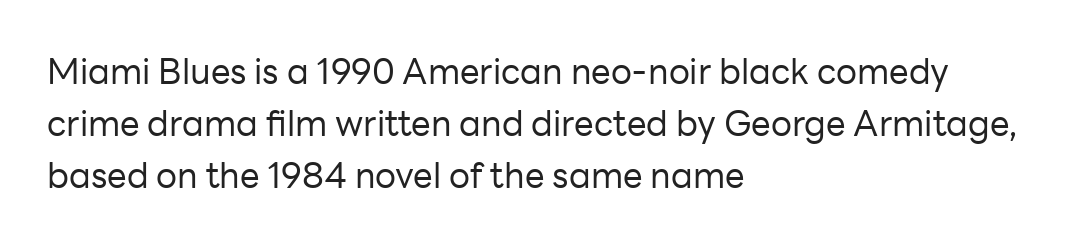
The image shows 35 px regular-weight sans-serif type, upright; set left-aligned, normal line spacing (1.49x), normal letter spacing, not underlined; low stroke contrast and a medium x-height.
